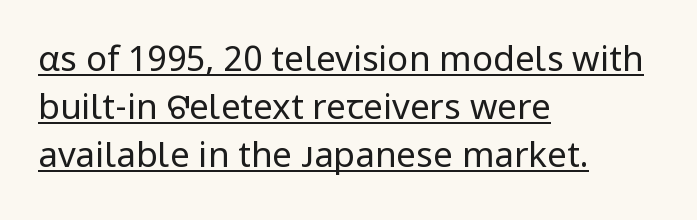
{"serif": "no", "italic": "no", "bold": "no", "weight": "regular", "width": "normal", "stroke_contrast": "low", "x_height": "medium", "monospaced": "no", "underline": "yes", "align": "left", "line_spacing": "normal", "line_spacing_ratio": 1.37, "letter_spacing": "normal", "letter_spacing_em": 0.0, "glyph_px": 35}
